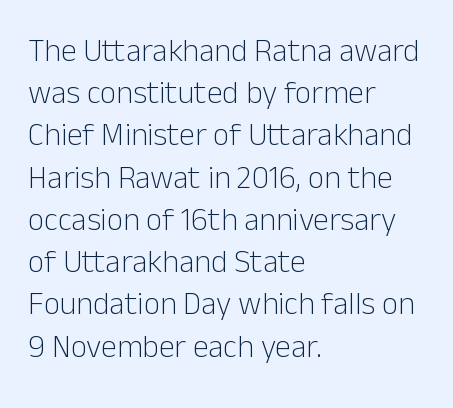
{"serif": "no", "italic": "no", "bold": "no", "weight": "light", "width": "normal", "stroke_contrast": "low", "x_height": "medium", "monospaced": "no", "underline": "no", "align": "left", "line_spacing": "normal", "line_spacing_ratio": 1.32, "letter_spacing": "normal", "letter_spacing_em": 0.0, "glyph_px": 32}
